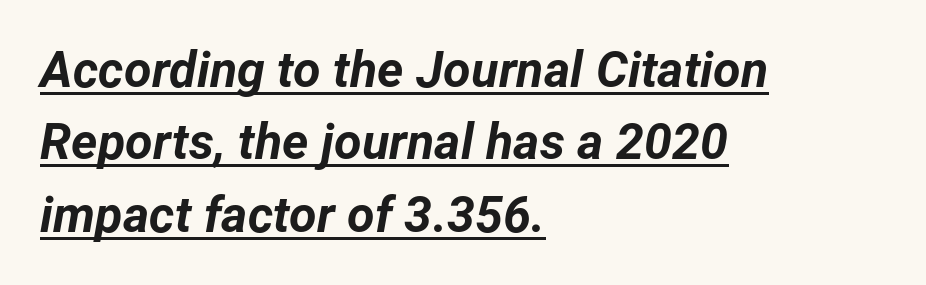
The image shows 50 px bold type, italic (leaning right); set left-aligned, normal line spacing (1.45x), normal letter spacing, underlined; low stroke contrast and a medium x-height.
